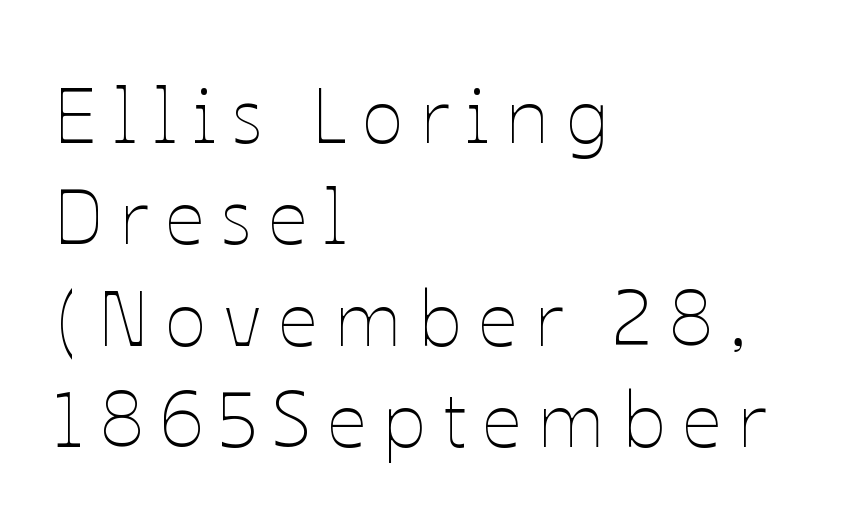
{"italic": "no", "bold": "no", "weight": "thin", "width": "normal", "stroke_contrast": "low", "x_height": "medium", "monospaced": "no", "underline": "no", "align": "left", "line_spacing": "normal", "line_spacing_ratio": 1.3, "letter_spacing": "wide", "letter_spacing_em": 0.21, "glyph_px": 78}
